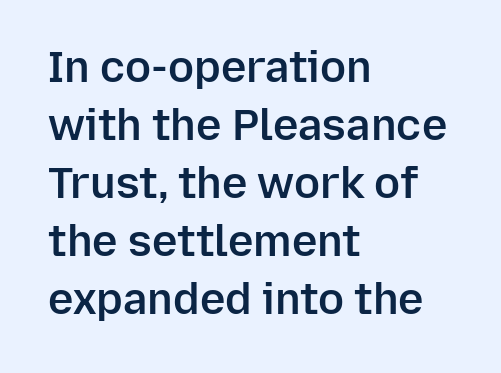
The image shows 43 px semibold sans-serif type, upright; set left-aligned, normal line spacing (1.35x), normal letter spacing, not underlined; low stroke contrast and a medium x-height.
